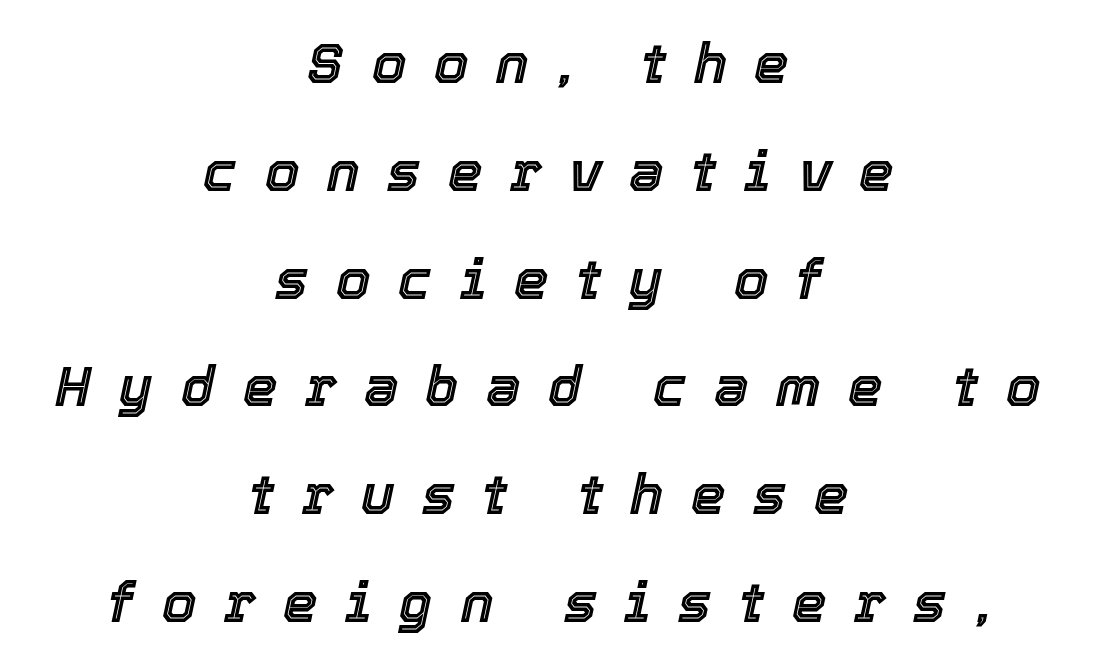
Beneath every word, the page is bare. The rendering uses a large line-height, opening up the rows. Which margin do the lines hug? Neither — every line sits in the middle. A typesetter would mark this as italic.
